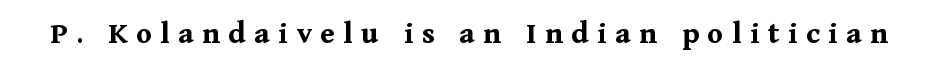
Q: Is the text bold? A: Yes.
Q: Is the text italic (slanted)? A: No, it is upright.
Q: Is the typeface a serif or a sans-serif typeface? A: Serif.
Q: Is the text underlined? A: No.
Q: Is the spacing between letters normal or unusually wide? A: Unusually wide.
Q: Width (condensed, normal, or wide)? A: Normal.
Q: Stroke contrast? A: Medium.
Q: x-height? A: Medium.
Q: Monospaced? A: No.
